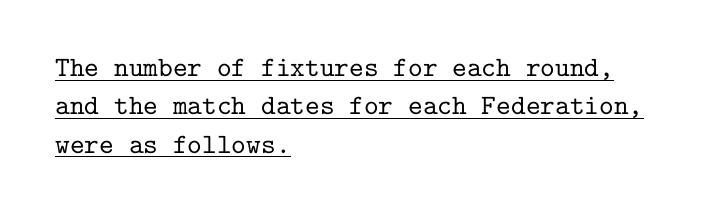
{"serif": "yes", "italic": "no", "width": "normal", "stroke_contrast": "low", "x_height": "medium", "monospaced": "yes", "underline": "yes", "align": "left", "line_spacing": "normal", "line_spacing_ratio": 1.37, "letter_spacing": "normal", "letter_spacing_em": 0.0, "glyph_px": 28}
